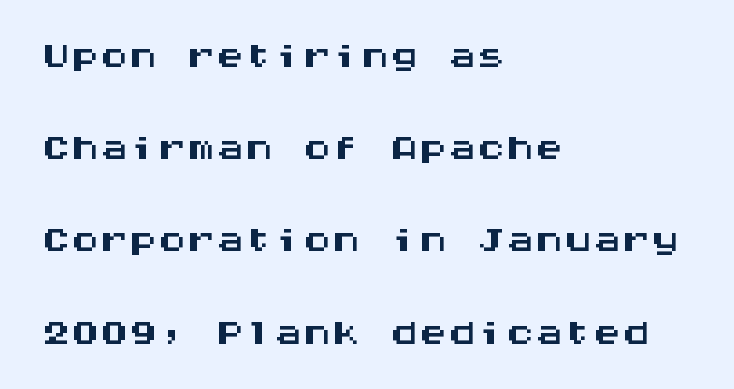
The image shows 58 px wide sans-serif type, upright, monospaced; set left-aligned, normal line spacing (1.59x), normal letter spacing, not underlined; medium stroke contrast and a large x-height.
